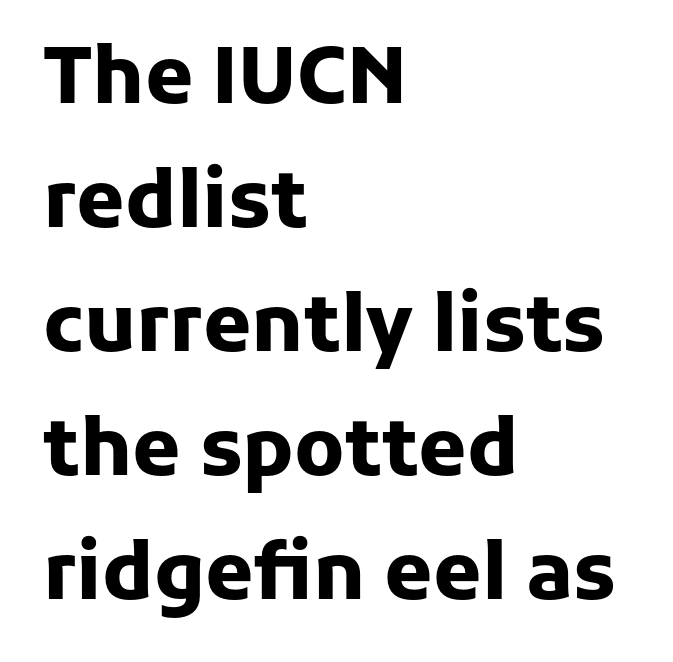
Q: Is the text bold? A: Yes.
Q: Is the text italic (slanted)? A: No, it is upright.
Q: Is the typeface a serif or a sans-serif typeface? A: Sans-serif.
Q: Is the text underlined? A: No.
Q: How is the paragraph aligned? A: Left-aligned.
Q: Is the spacing between letters normal or unusually wide? A: Normal.
Q: Is the spacing between lines tight, normal or loose? A: Normal.
Q: Width (condensed, normal, or wide)? A: Normal.
Q: Stroke contrast? A: Low.
Q: x-height? A: Medium.
Q: Monospaced? A: No.
